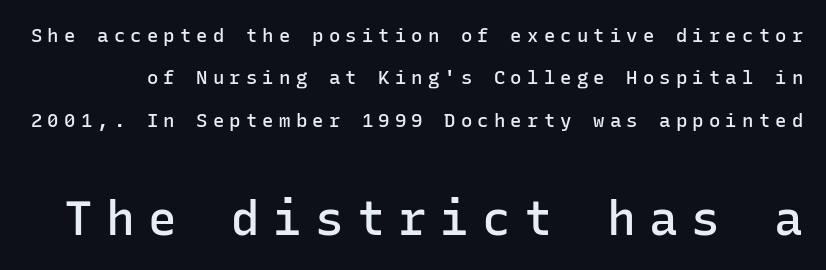
Q: Is the text bold? A: Semi-bold.
Q: Is the text italic (slanted)? A: No, it is upright.
Q: Is the typeface a serif or a sans-serif typeface? A: Sans-serif.
Q: Is the text underlined? A: No.
Q: Is the spacing between letters normal or unusually wide? A: Unusually wide.
Q: Is the spacing between lines tight, normal or loose? A: Loose.
Q: Which block of text is set in a larger size, the first (top) or the second (bottom)? A: The second (bottom) one.
Q: Width (condensed, normal, or wide)? A: Normal.
Q: Stroke contrast? A: Low.
Q: x-height? A: Medium.
Q: Monospaced? A: Yes.
